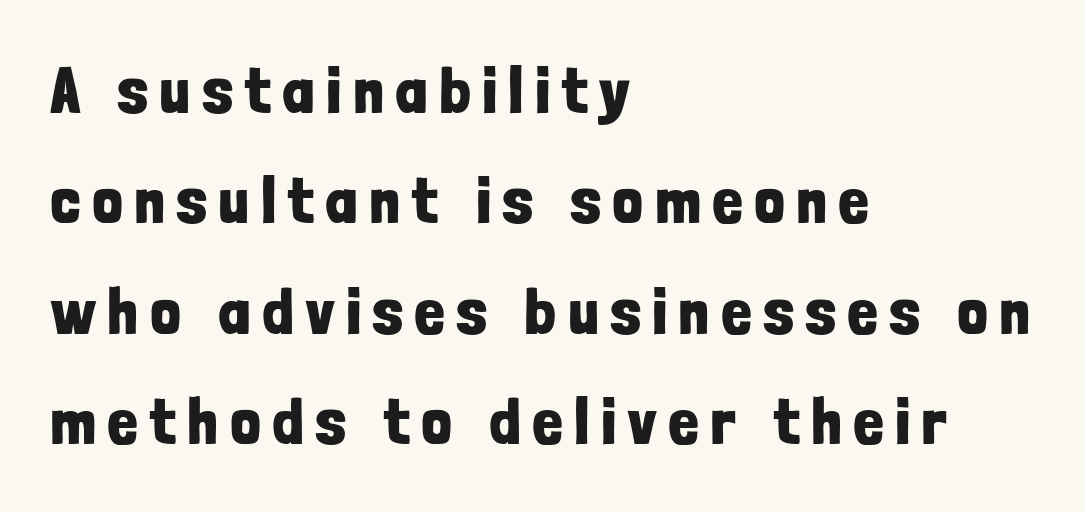
{"serif": "no", "italic": "no", "bold": "yes", "weight": "bold", "width": "condensed", "stroke_contrast": "low", "x_height": "medium", "monospaced": "no", "underline": "no", "align": "left", "line_spacing": "normal", "line_spacing_ratio": 1.7, "letter_spacing": "wide", "letter_spacing_em": 0.2, "glyph_px": 65}
